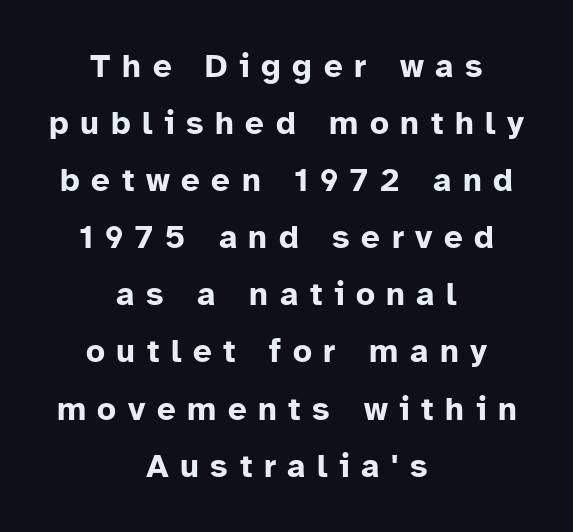
Q: Is the text bold? A: Yes.
Q: Is the text italic (slanted)? A: No, it is upright.
Q: Is the typeface a serif or a sans-serif typeface? A: Sans-serif.
Q: Is the text underlined? A: No.
Q: How is the paragraph aligned? A: Centered.
Q: Is the spacing between letters normal or unusually wide? A: Unusually wide.
Q: Width (condensed, normal, or wide)? A: Normal.
Q: Stroke contrast? A: Low.
Q: x-height? A: Medium.
Q: Monospaced? A: No.
